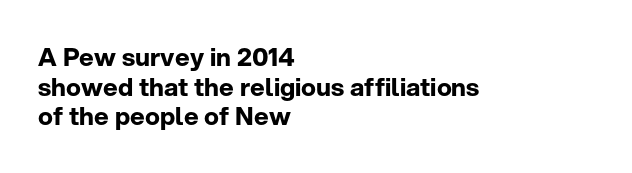
{"italic": "no", "bold": "yes", "underline": "no", "align": "left", "line_spacing_ratio": 1.19, "letter_spacing": "normal", "letter_spacing_em": 0.0, "glyph_px": 25}
